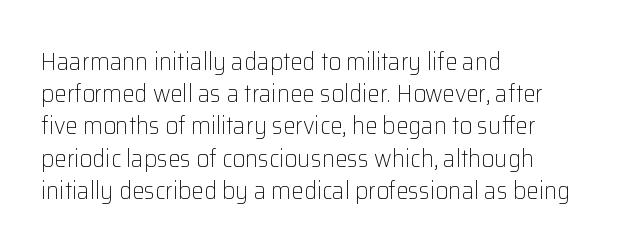
Q: Is the text bold? A: No.
Q: Is the text italic (slanted)? A: No, it is upright.
Q: Is the text underlined? A: No.
Q: How is the paragraph aligned? A: Left-aligned.
Q: Is the spacing between letters normal or unusually wide? A: Normal.
Q: Is the spacing between lines tight, normal or loose? A: Normal.
